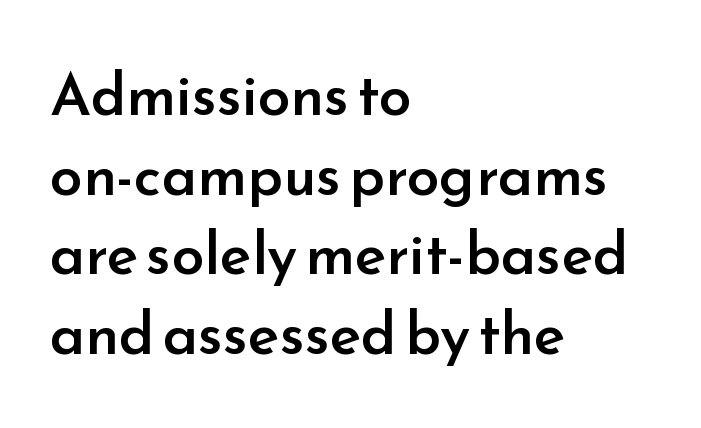
The image shows 59 px semibold sans-serif type, upright; set left-aligned, normal line spacing (1.35x), normal letter spacing, not underlined; low stroke contrast and a small x-height.
